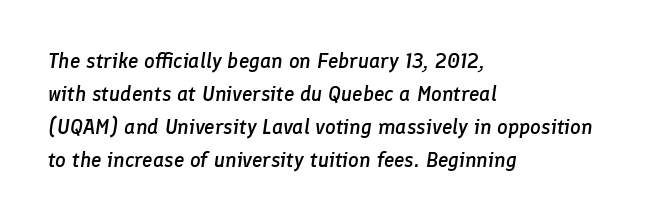
The image shows 21 px text type, italic (leaning right); set left-aligned, normal line spacing (1.57x), normal letter spacing, not underlined.
